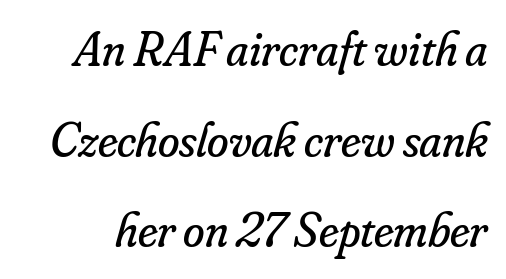
This rendering features lettering with no underline. Yep, that's italic — everything's leaning. Compared with a typical body face, this is equally light or lighter still. The letters carry serifs — small finishing strokes at the ends of their stems. The rendering uses natural spacing where letterforms have individual widths. Students, note that the glyphs here touch the page at normal intervals.
